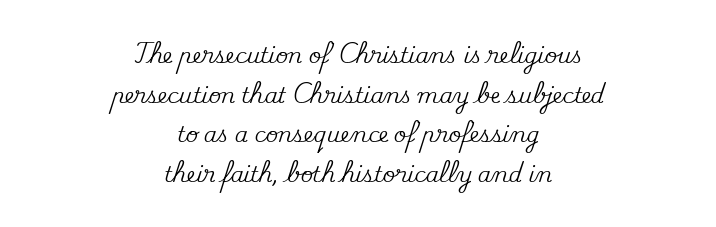
Q: Is the text italic (slanted)? A: Yes.
Q: Is the text underlined? A: No.
Q: How is the paragraph aligned? A: Centered.
Q: Is the spacing between letters normal or unusually wide? A: Normal.
